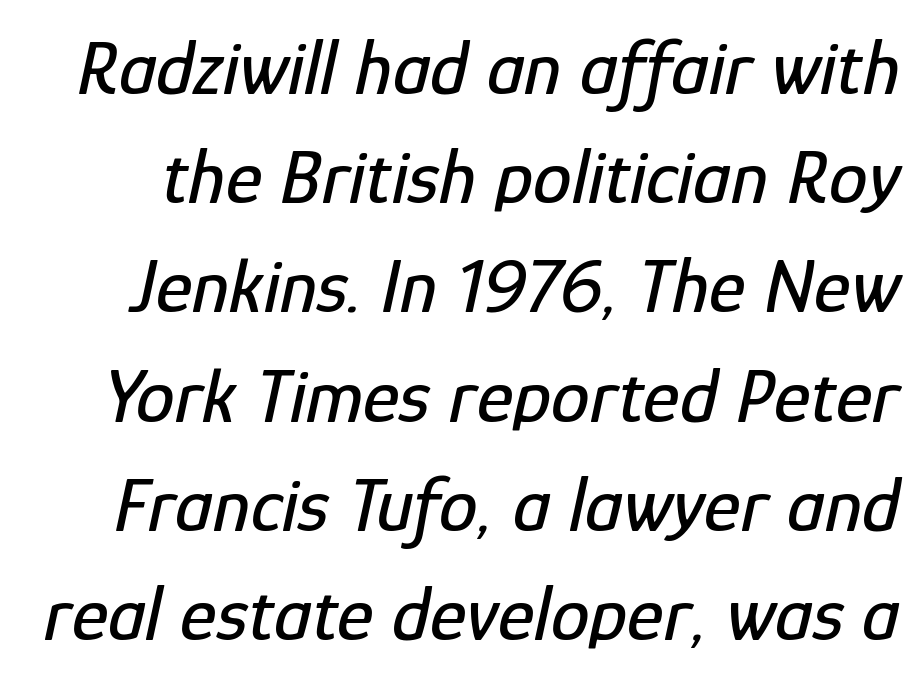
{"italic": "yes", "lean": "right", "slant_degrees": 12, "width": "condensed", "stroke_contrast": "low", "x_height": "medium", "monospaced": "no", "underline": "no", "line_spacing": "normal", "line_spacing_ratio": 1.4, "letter_spacing": "normal", "letter_spacing_em": 0.0, "glyph_px": 78}
